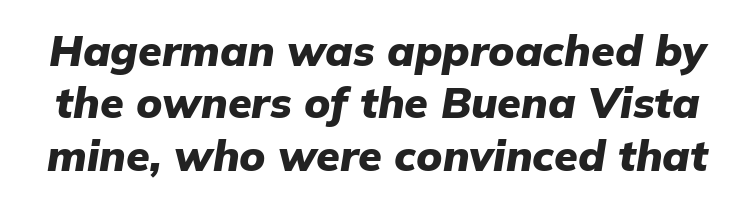
{"italic": "yes", "lean": "right", "slant_degrees": 9, "bold": "yes", "weight": "heavy", "width": "normal", "stroke_contrast": "low", "x_height": "medium", "monospaced": "no", "underline": "no", "line_spacing_ratio": 1.22, "letter_spacing": "normal", "letter_spacing_em": 0.0, "glyph_px": 43}
